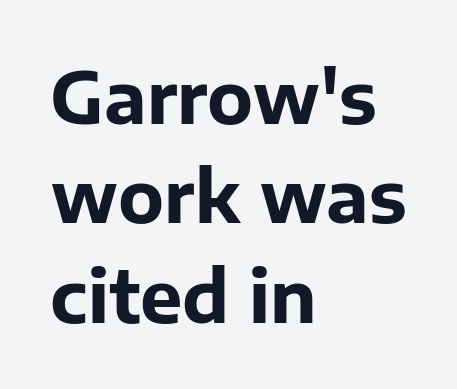
Layout note: lines flush left. Beneath every word, the page is bare. The rendering uses natural spacing where letterforms have individual widths. Successive baselines arrive at the customary interval.
